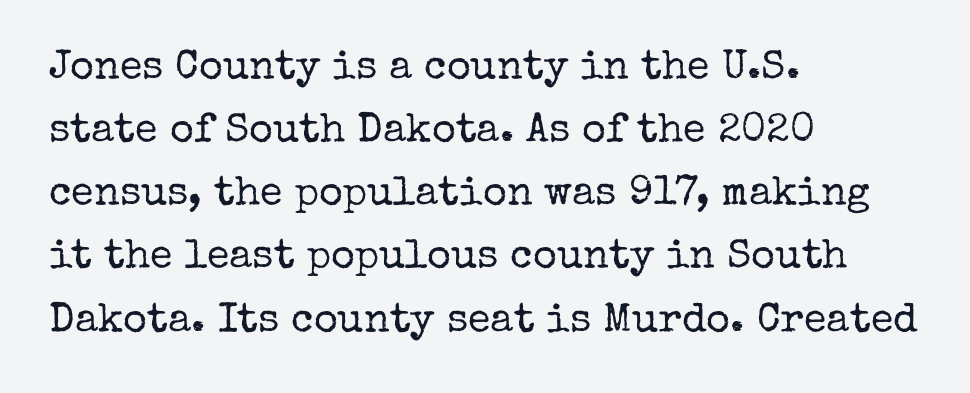
Rows of type keep a routine distance in the vertical direction. The compositor pushed each line to the left boundary. The characters display serif detailing at their extremities. When letters stand straight like this, we call the style roman or upright.
